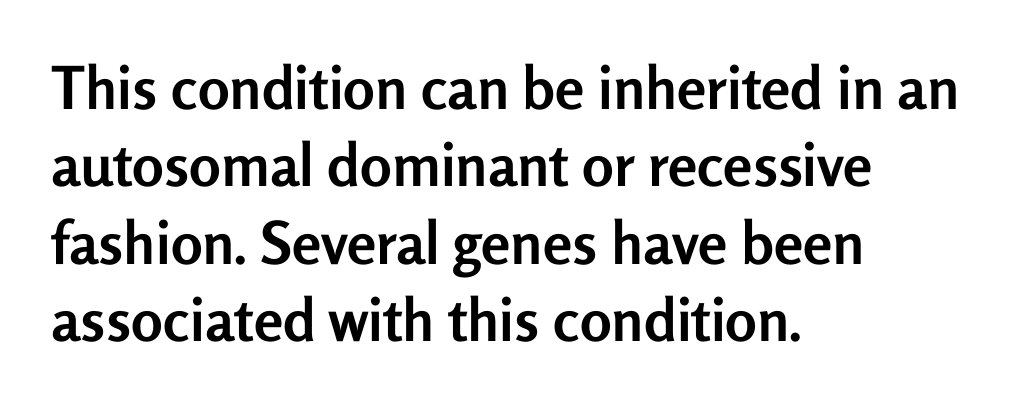
These lines are rendered in a variable-pitch font. As a designer I'd log this as weight 700, bold. Each line starts at the same left margin while the right side varies. Regarding serifs, this sample does without them. How are the letters spaced? Ordinarily, with no added tracking.
